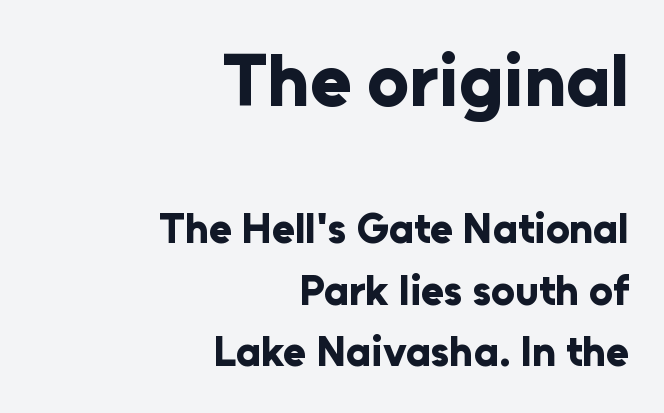
The image shows 74 px bold sans-serif type, upright; set right-aligned, normal line spacing (1.47x), normal letter spacing, not underlined; the first (top) block is 1.76x larger; low stroke contrast and a medium x-height.
